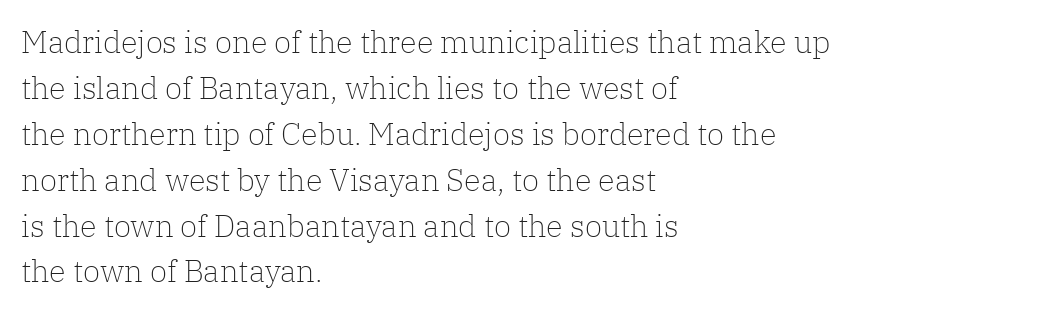
Check under the words: just untouched page. Where is the straight margin? On the left. Check where the strokes stop: tiny serifs finish them off. How are the letters spaced? Ordinarily, with no added tracking. Characters remain perfectly vertical along every line.
